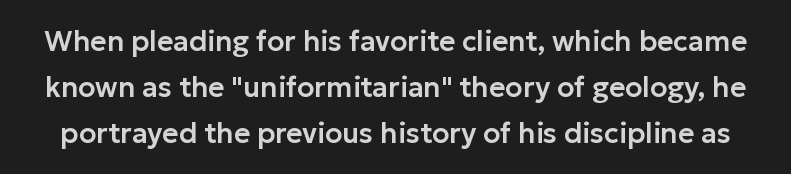
The line-height multiplier appears to be the usual default. This rendering leaves character spacing at its baseline value. Check where the strokes stop: nothing finishes them off — pure sans. The letters stand upright; this is a roman face.
